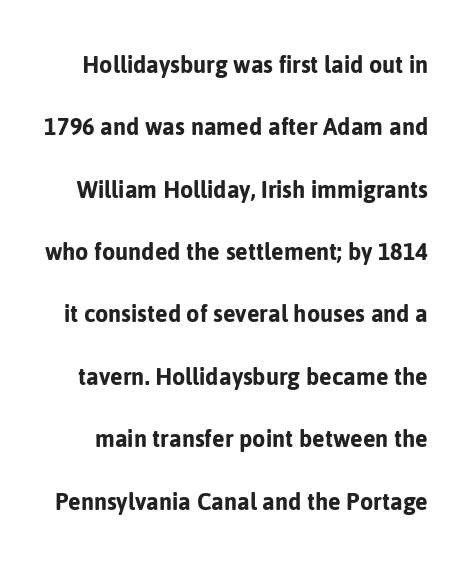
{"italic": "no", "underline": "no", "line_spacing": "loose", "line_spacing_ratio": 2.31, "letter_spacing": "normal", "letter_spacing_em": 0.0, "glyph_px": 27}
